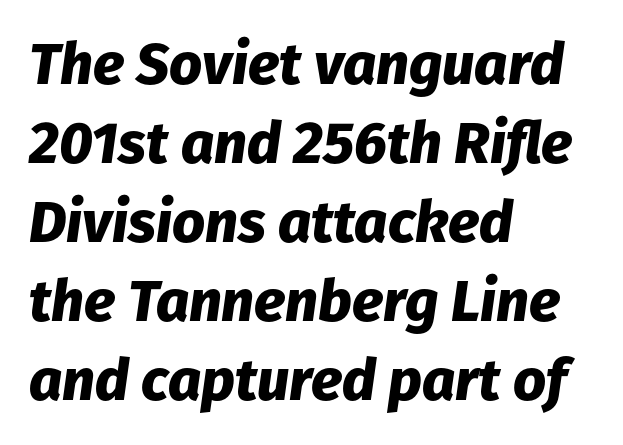
{"italic": "yes", "lean": "right", "slant_degrees": 8, "bold": "yes", "weight": "heavy", "width": "normal", "stroke_contrast": "low", "x_height": "medium", "monospaced": "no", "underline": "no", "align": "left", "line_spacing": "normal", "line_spacing_ratio": 1.36, "letter_spacing": "normal", "letter_spacing_em": 0.0, "glyph_px": 58}
